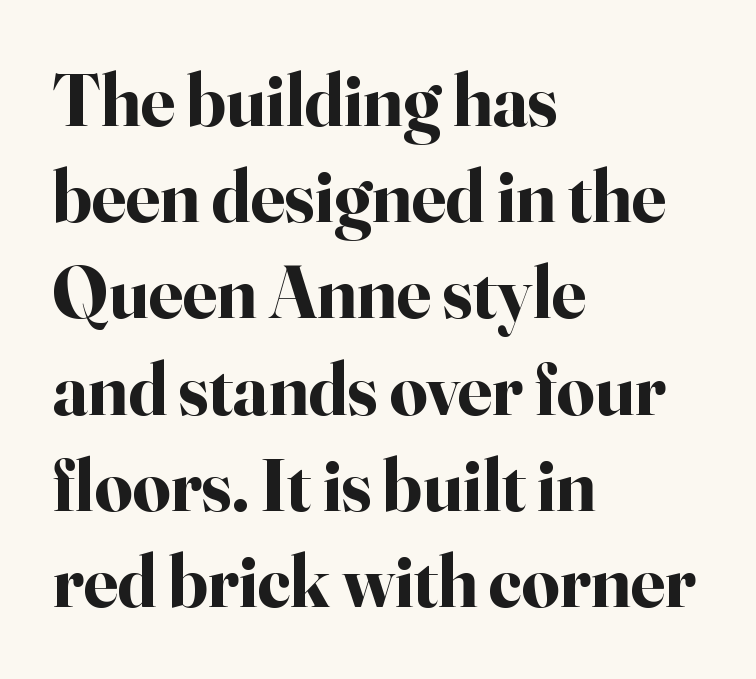
The image shows 74 px bold serif type, upright; set left-aligned, normal line spacing (1.3x), normal letter spacing, not underlined; high stroke contrast and a small x-height.
